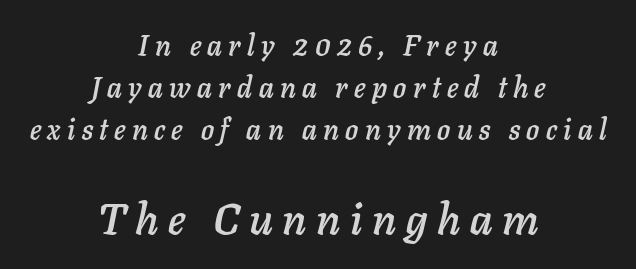
The image shows 44 px text type, italic (leaning right); set centered, normal line spacing (1.44x), unusually wide letter spacing (+0.22 em), not underlined; the second (bottom) block is 1.52x larger; low stroke contrast and a medium x-height.
